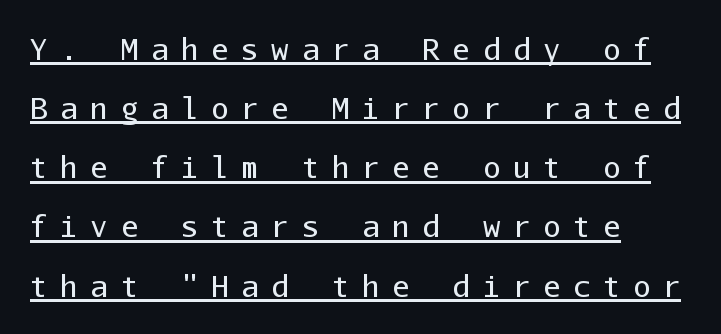
The image shows 29 px regular-weight sans-serif type, upright, monospaced; set left-aligned, loose line spacing (2.04x), unusually wide letter spacing (+0.44 em), underlined; low stroke contrast and a medium x-height.
